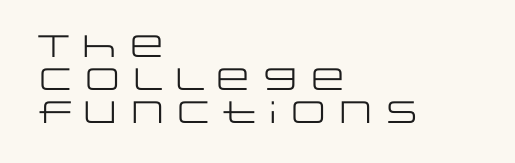
The space directly below the letters is spotless. The axis of the letterforms is exactly vertical. The setting favours the left margin, as ordinary paragraphs usually do. Caption: face not bold, strokes unweighted. You could call the tracking neutral — neither tight nor loose. Reading down the column, the eye jumps only a short way to each next line.
